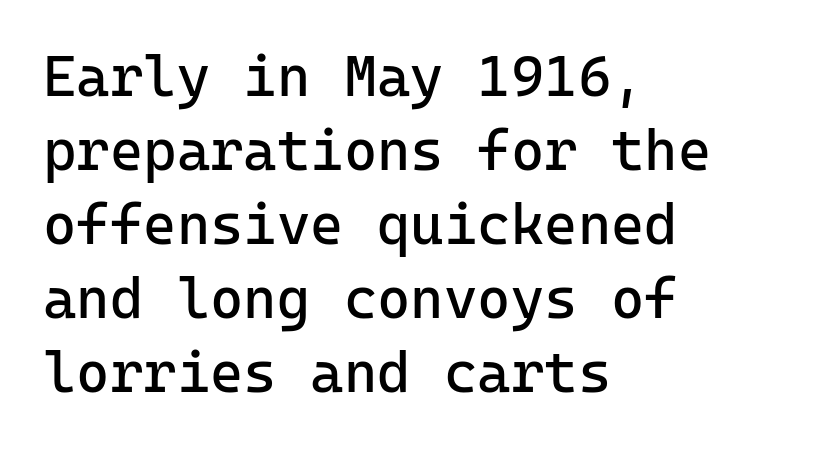
The image shows 57 px regular-weight sans-serif type, upright; set left-aligned, normal line spacing (1.3x), normal letter spacing, not underlined; low stroke contrast and a medium x-height.
